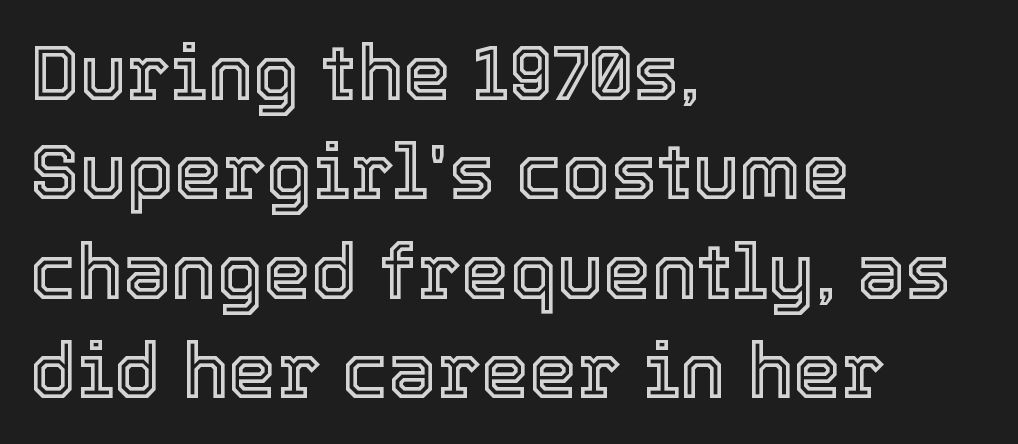
{"italic": "no", "width": "normal", "x_height": "medium", "monospaced": "no", "underline": "no", "align": "left", "line_spacing": "normal", "line_spacing_ratio": 1.29, "letter_spacing": "normal", "letter_spacing_em": 0.0, "glyph_px": 77}
